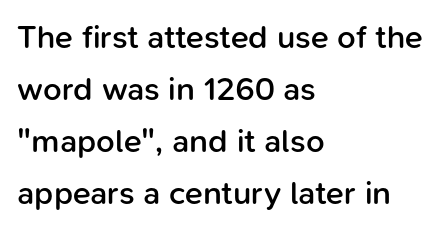
{"serif": "no", "italic": "no", "bold": "semi", "weight": "semibold", "width": "normal", "stroke_contrast": "low", "x_height": "medium", "monospaced": "no", "underline": "no", "align": "left", "line_spacing": "normal", "line_spacing_ratio": 1.58, "letter_spacing": "normal", "letter_spacing_em": 0.0, "glyph_px": 33}
